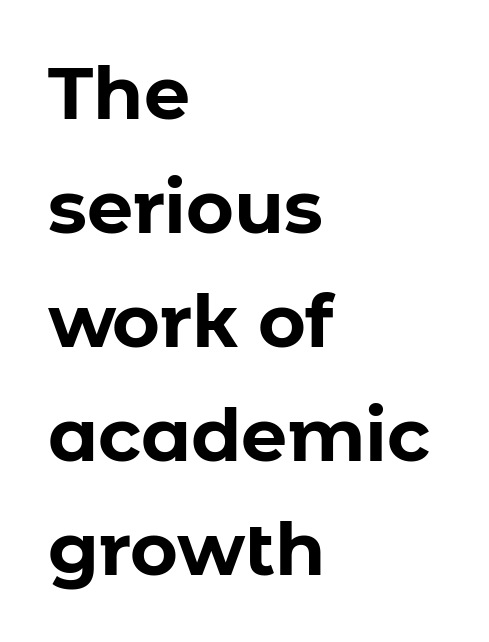
Q: Is the text bold? A: Yes.
Q: Is the text italic (slanted)? A: No, it is upright.
Q: Is the typeface a serif or a sans-serif typeface? A: Sans-serif.
Q: Is the text underlined? A: No.
Q: How is the paragraph aligned? A: Left-aligned.
Q: Is the spacing between letters normal or unusually wide? A: Normal.
Q: Is the spacing between lines tight, normal or loose? A: Normal.
Q: Width (condensed, normal, or wide)? A: Normal.
Q: Stroke contrast? A: Low.
Q: x-height? A: Medium.
Q: Monospaced? A: No.
